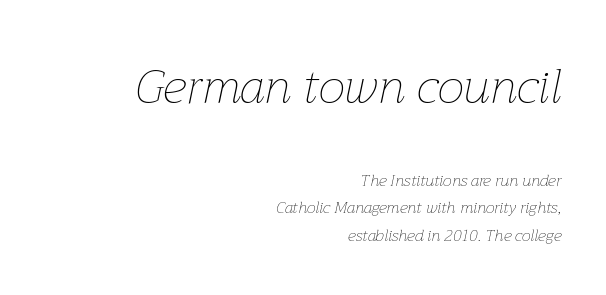
{"italic": "yes", "lean": "right", "slant_degrees": 12, "bold": "no", "weight": "thin", "width": "normal", "stroke_contrast": "low", "x_height": "medium", "monospaced": "no", "underline": "no", "align": "right", "line_spacing_ratio": 1.72, "letter_spacing": "normal", "letter_spacing_em": 0.0, "larger_block": "first", "size_ratio": 3.0, "glyph_px": 48}
